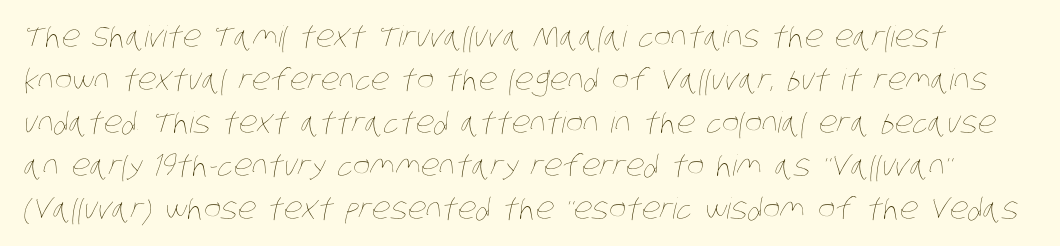
Q: Is the text bold? A: No.
Q: Is the text underlined? A: No.
Q: Is the spacing between letters normal or unusually wide? A: Normal.
Q: Is the spacing between lines tight, normal or loose? A: Normal.
Q: Width (condensed, normal, or wide)? A: Condensed.
Q: Stroke contrast? A: Low.
Q: x-height? A: Large.
Q: Monospaced? A: No.
